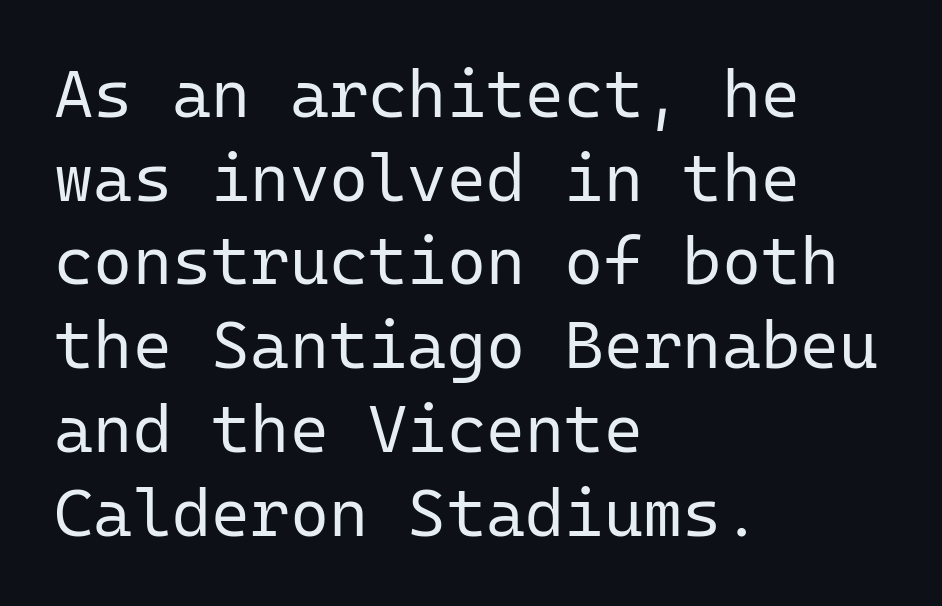
The image shows 67 px regular-weight sans-serif type, upright, monospaced; set left-aligned, normal line spacing (1.25x), normal letter spacing, not underlined; low stroke contrast and a medium x-height.
